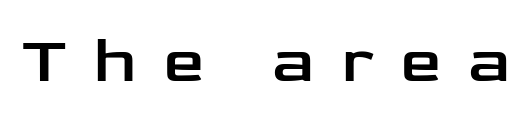
Nope, no serifs anywhere on these letters. The typography opts for an upright posture over an oblique one. Does extra space separate the letters? Yes, quite a lot of it. Quick note: underline off.
